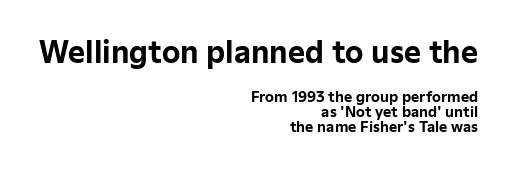
{"serif": "no", "italic": "no", "bold": "yes", "weight": "bold", "width": "normal", "stroke_contrast": "low", "x_height": "medium", "monospaced": "no", "underline": "no", "align": "right", "line_spacing": "tight", "line_spacing_ratio": 1.06, "letter_spacing": "normal", "letter_spacing_em": 0.0, "larger_block": "first", "size_ratio": 2.07, "glyph_px": 29}
